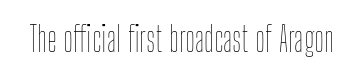
The image shows 34 px thin, condensed type, upright; set normal letter spacing, not underlined; low stroke contrast and a medium x-height.
